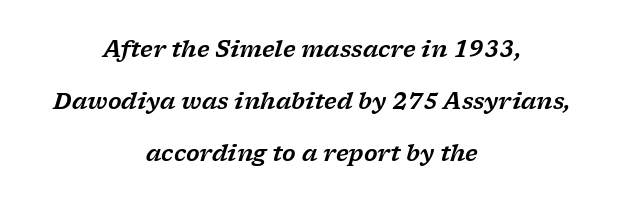
The image shows 22 px text type, italic (leaning right); set centered, loose line spacing (2.36x), normal letter spacing, not underlined.
